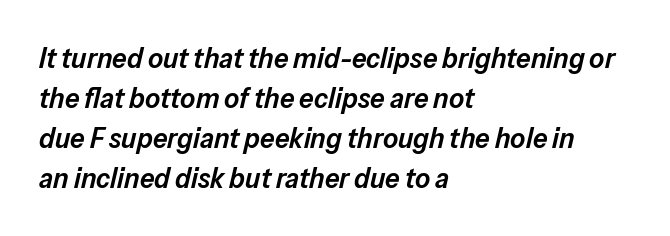
Q: Is the text bold? A: Semi-bold.
Q: Is the text italic (slanted)? A: Yes, it leans right by about 13 degrees.
Q: Is the text underlined? A: No.
Q: How is the paragraph aligned? A: Left-aligned.
Q: Is the spacing between letters normal or unusually wide? A: Normal.
Q: Is the spacing between lines tight, normal or loose? A: Normal.
Q: Width (condensed, normal, or wide)? A: Normal.
Q: Stroke contrast? A: Low.
Q: x-height? A: Medium.
Q: Monospaced? A: No.
